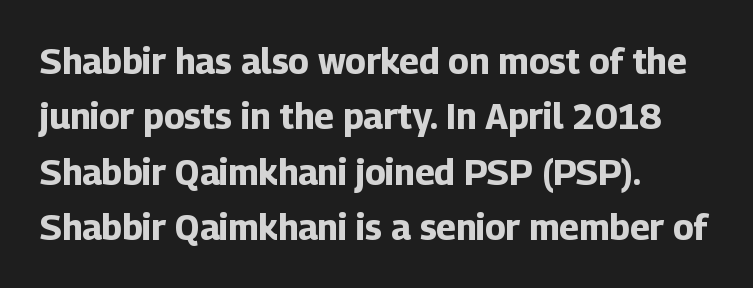
Q: Is the text bold? A: Yes.
Q: Is the text italic (slanted)? A: No, it is upright.
Q: Is the typeface a serif or a sans-serif typeface? A: Sans-serif.
Q: Is the text underlined? A: No.
Q: How is the paragraph aligned? A: Left-aligned.
Q: Is the spacing between letters normal or unusually wide? A: Normal.
Q: Is the spacing between lines tight, normal or loose? A: Normal.
Q: Width (condensed, normal, or wide)? A: Normal.
Q: Stroke contrast? A: Low.
Q: x-height? A: Medium.
Q: Monospaced? A: No.
